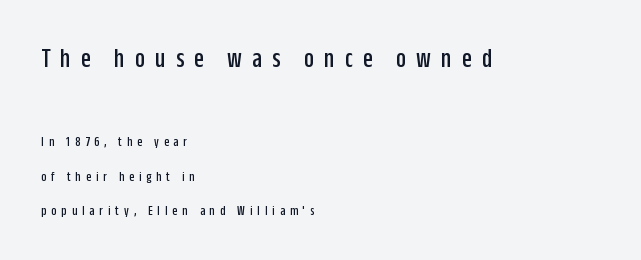
{"serif": "no", "italic": "no", "width": "condensed", "stroke_contrast": "low", "x_height": "large", "monospaced": "no", "underline": "no", "align": "left", "line_spacing": "loose", "line_spacing_ratio": 2.48, "letter_spacing": "wide", "letter_spacing_em": 0.36, "larger_block": "first", "size_ratio": 2.0, "glyph_px": 28}
